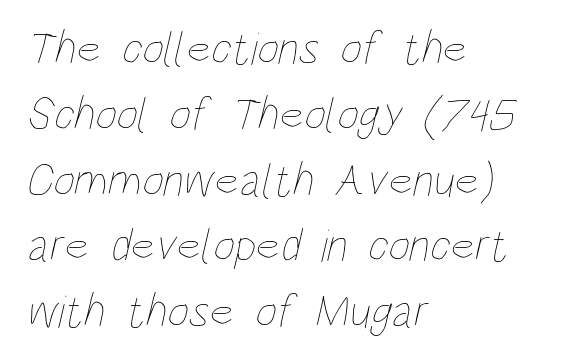
{"bold": "no", "weight": "thin", "width": "condensed", "stroke_contrast": "low", "x_height": "large", "monospaced": "no", "underline": "no", "align": "left", "line_spacing": "normal", "line_spacing_ratio": 1.4, "letter_spacing": "normal", "letter_spacing_em": 0.0, "glyph_px": 47}
